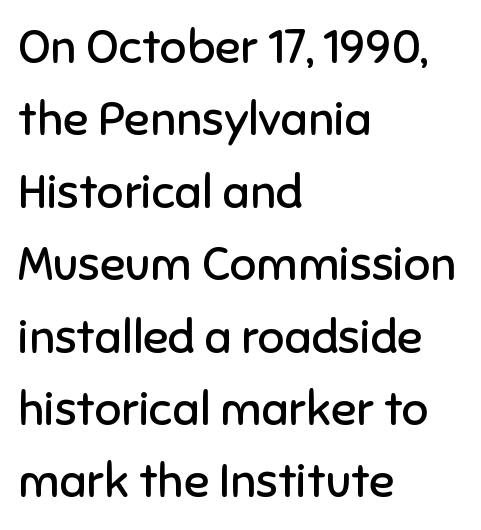
The space directly below the letters is spotless. Weight: not bold — regular or lighter. The glyphs in this specimen are sans serif. Short note: letters normally spaced.
